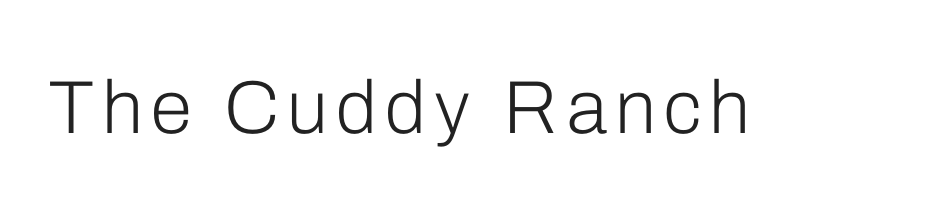
{"serif": "no", "italic": "no", "bold": "no", "weight": "light", "width": "normal", "stroke_contrast": "low", "x_height": "medium", "monospaced": "no", "underline": "no", "glyph_px": 75}
